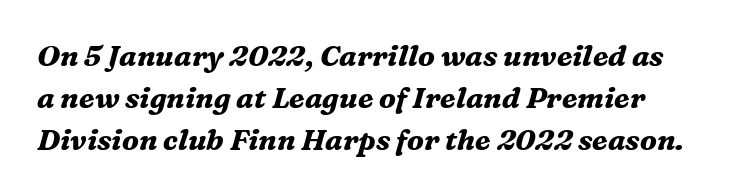
Q: Is the text bold? A: Yes.
Q: Is the text italic (slanted)? A: Yes, it leans right by about 16 degrees.
Q: Is the typeface a serif or a sans-serif typeface? A: Serif.
Q: Is the text underlined? A: No.
Q: Is the spacing between letters normal or unusually wide? A: Normal.
Q: Is the spacing between lines tight, normal or loose? A: Normal.
Q: Width (condensed, normal, or wide)? A: Normal.
Q: Stroke contrast? A: Medium.
Q: x-height? A: Medium.
Q: Monospaced? A: No.
